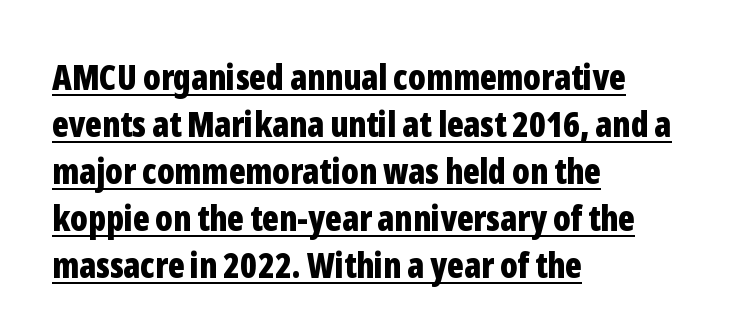
This sample keeps an unexceptional amount of space between lines. Here the designer chose a conventional face with non-uniform glyph widths. This rendering uses left alignment, leaving the right contour irregular. Its strokes are broad and dark, the hallmark of bold type. The lettering holds an erect, upright posture throughout.
